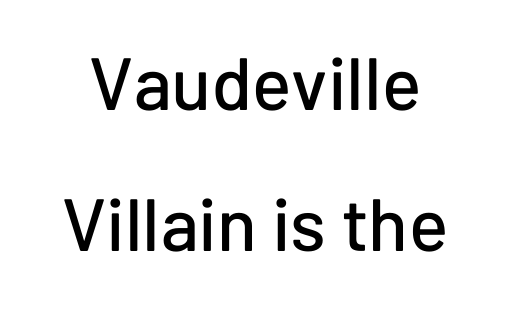
The image shows 74 px sans-serif type, upright; set loose line spacing (1.91x), normal letter spacing, not underlined; low stroke contrast and a medium x-height.
